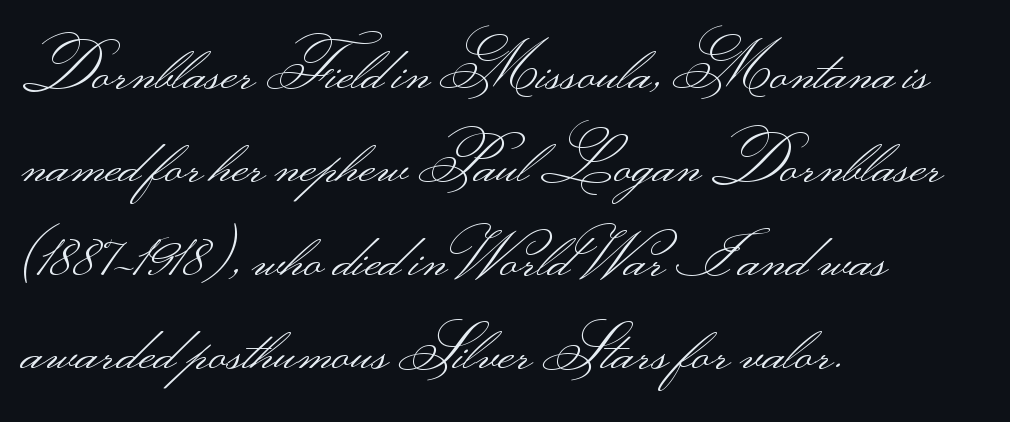
The image shows 61 px light, wide sans-serif type; set left-aligned, normal line spacing (1.53x), normal letter spacing, not underlined; medium stroke contrast.
